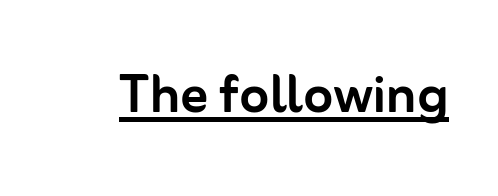
The image shows 68 px sans-serif type, upright; set normal letter spacing, underlined; low stroke contrast and a medium x-height.
